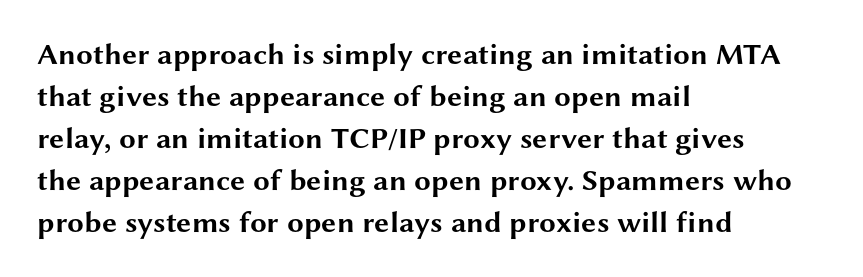
The rendering uses a moderate line-height, typical for paragraphs. The rendering anchors every line to the left-hand side. Notice how the stems are strictly vertical — no italics here. Its strokes are broad and dark, the hallmark of bold type.
